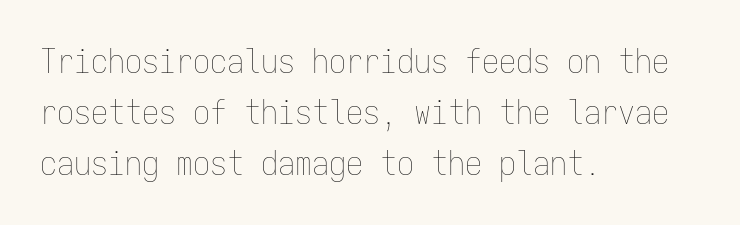
Q: Is the text bold? A: No.
Q: Is the text italic (slanted)? A: No, it is upright.
Q: Is the text underlined? A: No.
Q: How is the paragraph aligned? A: Left-aligned.
Q: Is the spacing between letters normal or unusually wide? A: Normal.
Q: Is the spacing between lines tight, normal or loose? A: Normal.
Q: Width (condensed, normal, or wide)? A: Condensed.
Q: Stroke contrast? A: Low.
Q: x-height? A: Medium.
Q: Monospaced? A: Yes.
